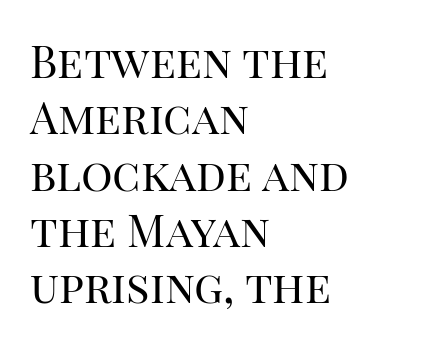
The image shows 44 px regular-weight serif type, upright; set left-aligned, normal line spacing (1.28x), normal letter spacing, not underlined; high stroke contrast and a large x-height.
